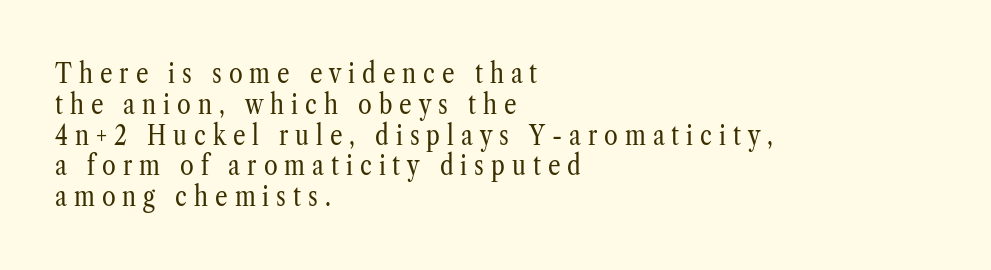
Q: Is the text bold? A: No.
Q: Is the text italic (slanted)? A: No, it is upright.
Q: Is the typeface a serif or a sans-serif typeface? A: Serif.
Q: Is the text underlined? A: No.
Q: How is the paragraph aligned? A: Left-aligned.
Q: Is the spacing between letters normal or unusually wide? A: Unusually wide.
Q: Is the spacing between lines tight, normal or loose? A: Tight.
Q: Width (condensed, normal, or wide)? A: Condensed.
Q: Stroke contrast? A: Low.
Q: x-height? A: Medium.
Q: Monospaced? A: No.
